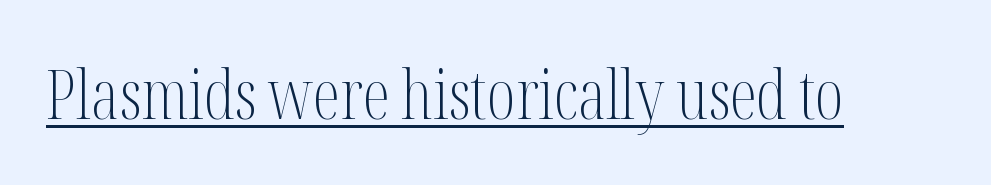
{"serif": "yes", "italic": "no", "bold": "no", "weight": "light", "width": "condensed", "stroke_contrast": "medium", "x_height": "medium", "monospaced": "no", "underline": "yes", "letter_spacing": "normal", "letter_spacing_em": 0.0, "glyph_px": 68}
